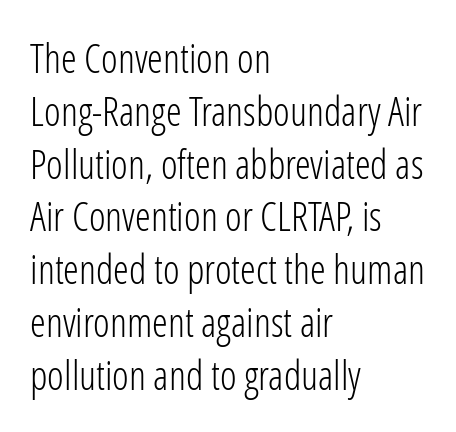
The block of text has a typical density, with ordinary space between rows. Classification — sans serif. Ascenders rise straight up at ninety degrees. You could not count columns in this text — the font is proportionally spaced. Horizontally, the lines are justified to the leading edge only. The passage shown has conventional tracking throughout.
